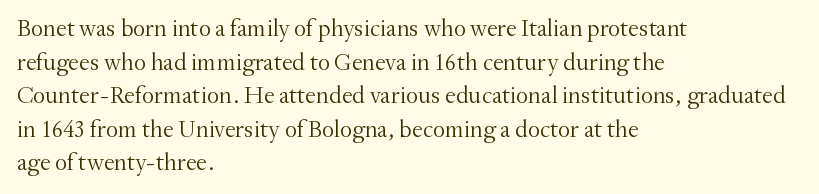
Q: Is the text bold? A: No.
Q: Is the text italic (slanted)? A: No, it is upright.
Q: Is the text underlined? A: No.
Q: How is the paragraph aligned? A: Left-aligned.
Q: Is the spacing between letters normal or unusually wide? A: Normal.
Q: Is the spacing between lines tight, normal or loose? A: Normal.
